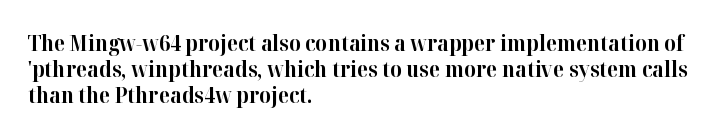
The image shows 21 px bold type, upright; set left-aligned, line spacing 1.24x, normal letter spacing, not underlined.
